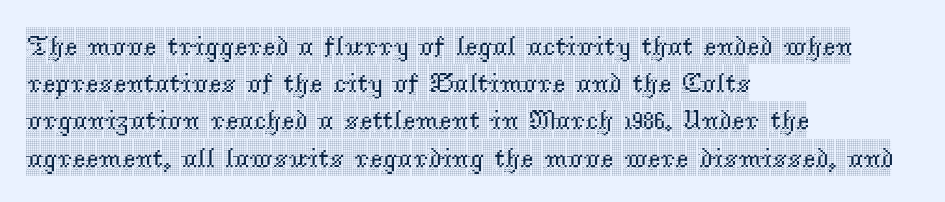
The image shows 28 px condensed serif type, upright; set left-aligned, normal line spacing (1.33x), normal letter spacing, not underlined; a large x-height.
